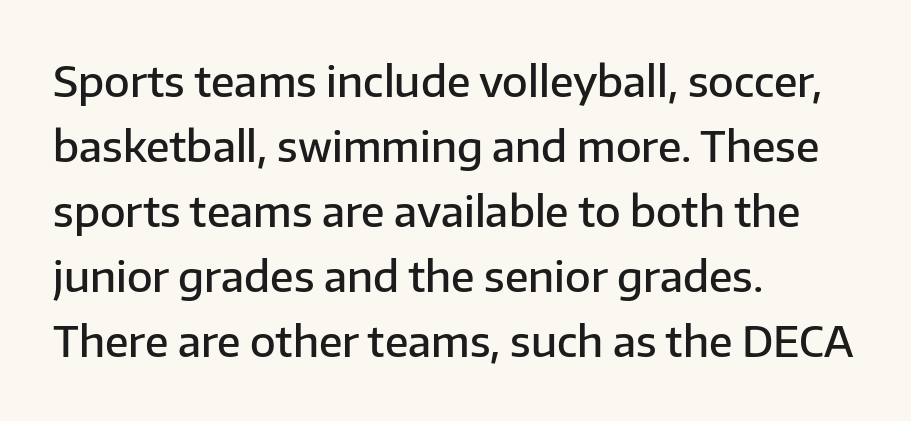
The image shows 42 px semibold sans-serif type, upright; set left-aligned, normal line spacing (1.55x), normal letter spacing, not underlined; low stroke contrast and a medium x-height.
